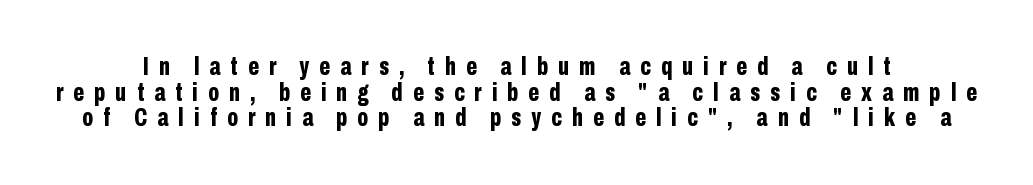
The image shows 26 px bold type, upright; set tight line spacing (0.99x), unusually wide letter spacing (+0.39 em), not underlined.
